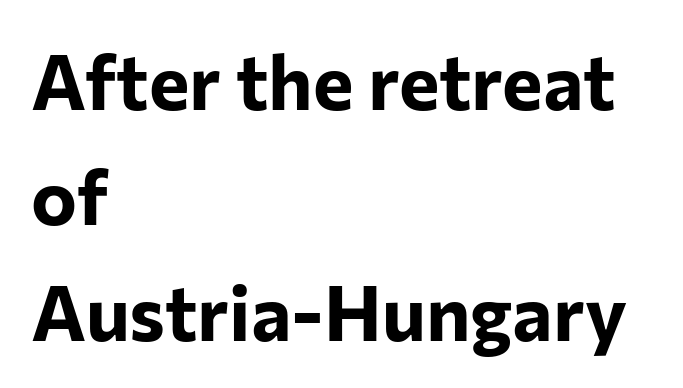
The image shows 77 px bold sans-serif type, upright; set left-aligned, normal line spacing (1.5x), normal letter spacing, not underlined; low stroke contrast and a medium x-height.
